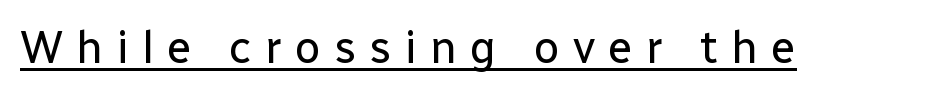
Q: Is the text bold? A: No.
Q: Is the text italic (slanted)? A: No, it is upright.
Q: Is the typeface a serif or a sans-serif typeface? A: Sans-serif.
Q: Is the text underlined? A: Yes.
Q: Is the spacing between letters normal or unusually wide? A: Unusually wide.
Q: Width (condensed, normal, or wide)? A: Normal.
Q: Stroke contrast? A: Low.
Q: x-height? A: Medium.
Q: Monospaced? A: No.
